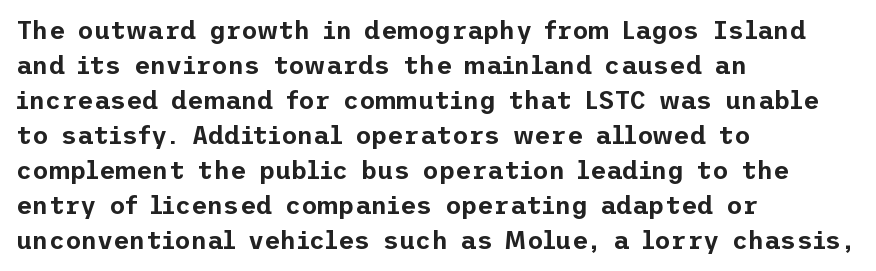
The rendering uses a moderate line-height, typical for paragraphs. A typesetter would call this zero additional tracking. Teacher's note: observe the even left margin — that is flush-left alignment. The string is rendered with underlining switched off. Posture: straight, roman, zero tilt.
